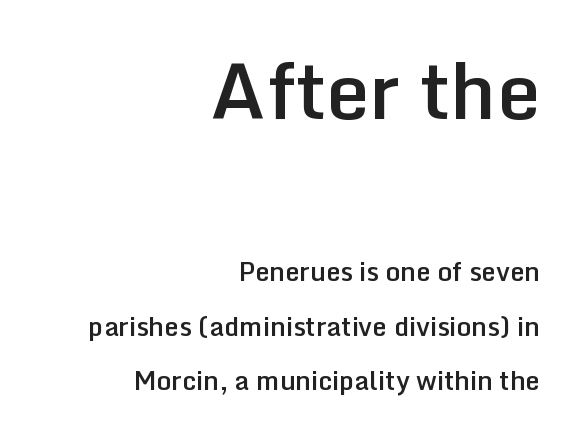
{"serif": "no", "italic": "no", "bold": "semi", "weight": "semibold", "width": "normal", "stroke_contrast": "low", "x_height": "medium", "monospaced": "no", "underline": "no", "align": "right", "line_spacing": "loose", "line_spacing_ratio": 2.1, "letter_spacing": "normal", "letter_spacing_em": 0.0, "larger_block": "first", "size_ratio": 2.96, "glyph_px": 77}
